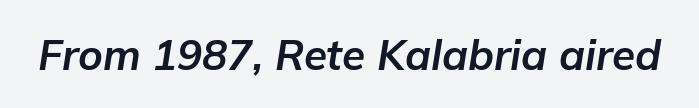
Q: Is the text bold? A: Yes.
Q: Is the text italic (slanted)? A: Yes, it leans right by about 9 degrees.
Q: Is the text underlined? A: No.
Q: Is the spacing between letters normal or unusually wide? A: Normal.
Q: Width (condensed, normal, or wide)? A: Normal.
Q: Stroke contrast? A: Low.
Q: x-height? A: Medium.
Q: Monospaced? A: No.
